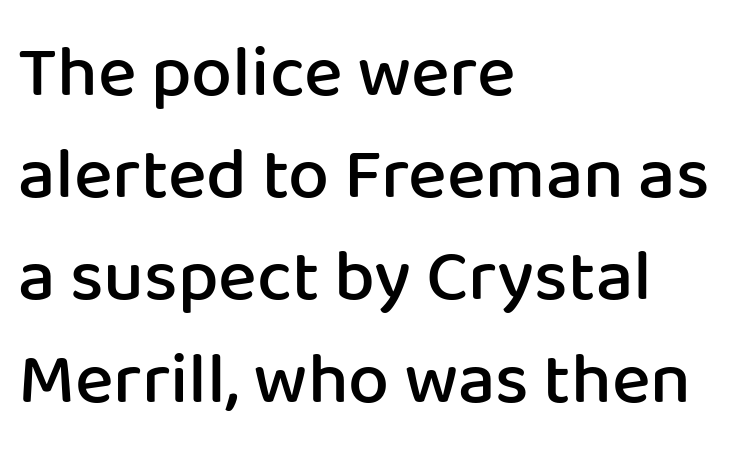
{"serif": "no", "italic": "no", "bold": "semi", "weight": "semibold", "width": "normal", "stroke_contrast": "low", "x_height": "medium", "monospaced": "no", "underline": "no", "align": "left", "line_spacing": "normal", "line_spacing_ratio": 1.4, "letter_spacing": "normal", "letter_spacing_em": 0.0, "glyph_px": 73}
